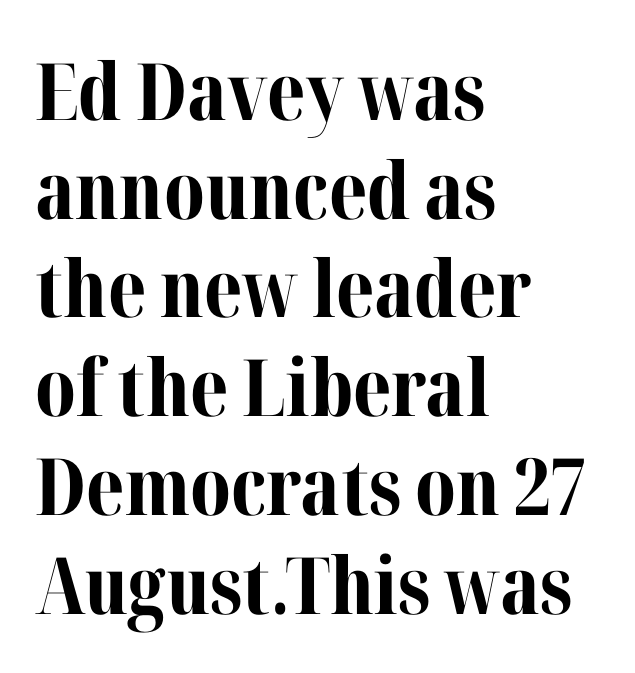
The image shows 79 px bold serif type, upright; set left-aligned, normal line spacing (1.25x), normal letter spacing, not underlined; medium stroke contrast and a medium x-height.
